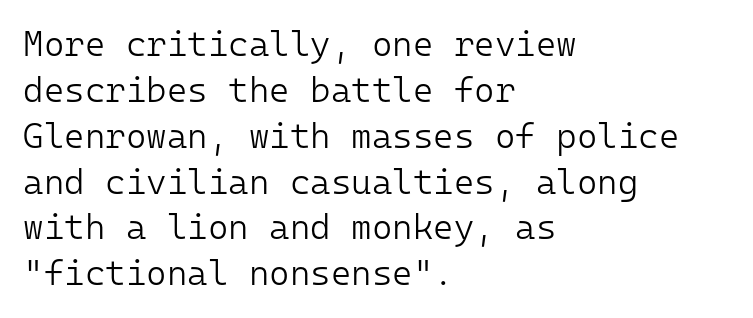
{"serif": "no", "italic": "no", "bold": "no", "weight": "light", "width": "normal", "stroke_contrast": "low", "x_height": "medium", "monospaced": "yes", "underline": "no", "align": "left", "line_spacing": "normal", "line_spacing_ratio": 1.31, "letter_spacing": "normal", "letter_spacing_em": 0.0, "glyph_px": 35}
